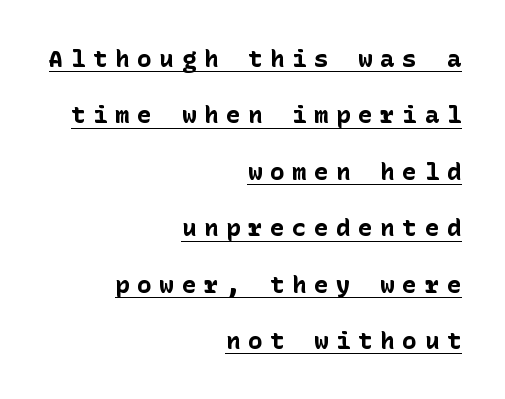
Q: Is the text bold? A: Yes.
Q: Is the text italic (slanted)? A: No, it is upright.
Q: Is the text underlined? A: Yes.
Q: How is the paragraph aligned? A: Right-aligned.
Q: Is the spacing between letters normal or unusually wide? A: Unusually wide.
Q: Is the spacing between lines tight, normal or loose? A: Loose.
